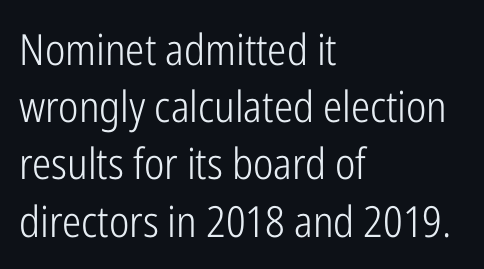
The image shows 43 px light, condensed sans-serif type, upright; set left-aligned, normal line spacing (1.33x), normal letter spacing, not underlined; low stroke contrast and a medium x-height.
